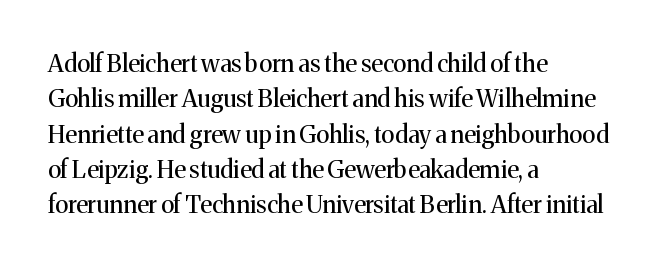
The image shows 24 px text type, upright; set left-aligned, normal line spacing (1.47x), normal letter spacing, not underlined.
